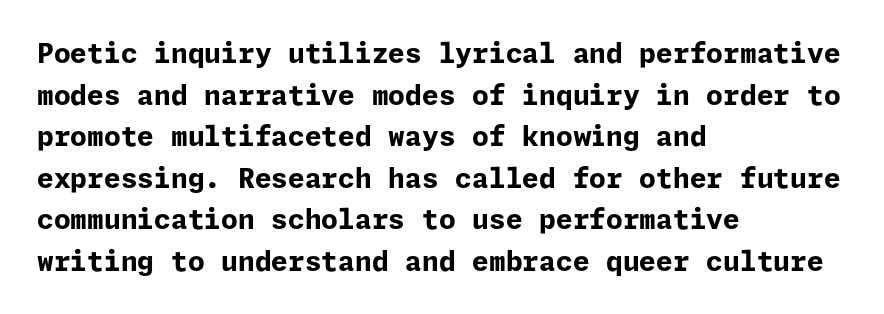
Q: Is the text bold? A: Yes.
Q: Is the text italic (slanted)? A: No, it is upright.
Q: Is the text underlined? A: No.
Q: How is the paragraph aligned? A: Left-aligned.
Q: Is the spacing between letters normal or unusually wide? A: Normal.
Q: Is the spacing between lines tight, normal or loose? A: Normal.
